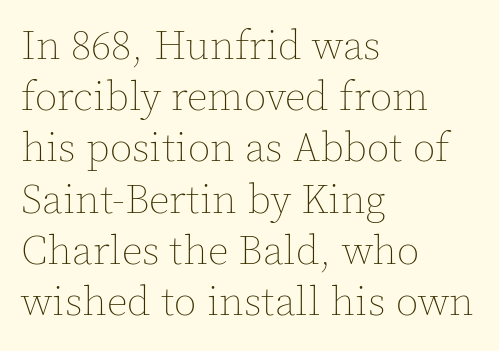
The image shows 41 px thin type, upright; set left-aligned, normal line spacing (1.25x), normal letter spacing, not underlined; a medium x-height.
